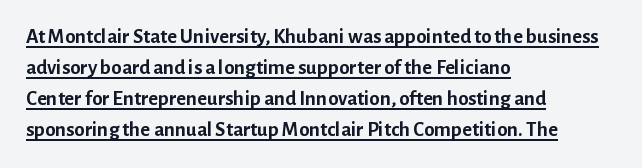
{"italic": "no", "bold": "yes", "underline": "yes", "align": "left", "line_spacing": "normal", "line_spacing_ratio": 1.48, "letter_spacing": "normal", "letter_spacing_em": 0.0, "glyph_px": 21}
